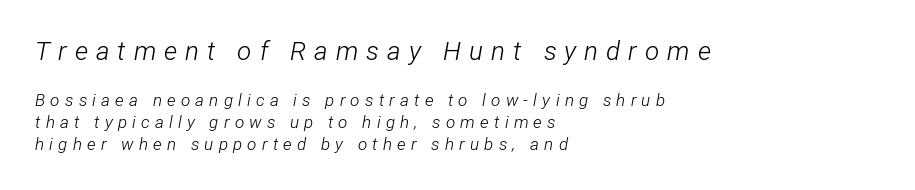
The image shows 26 px text type, italic (leaning right); set left-aligned, normal line spacing (1.3x), unusually wide letter spacing (+0.31 em), not underlined; the first (top) block is 1.53x larger.
